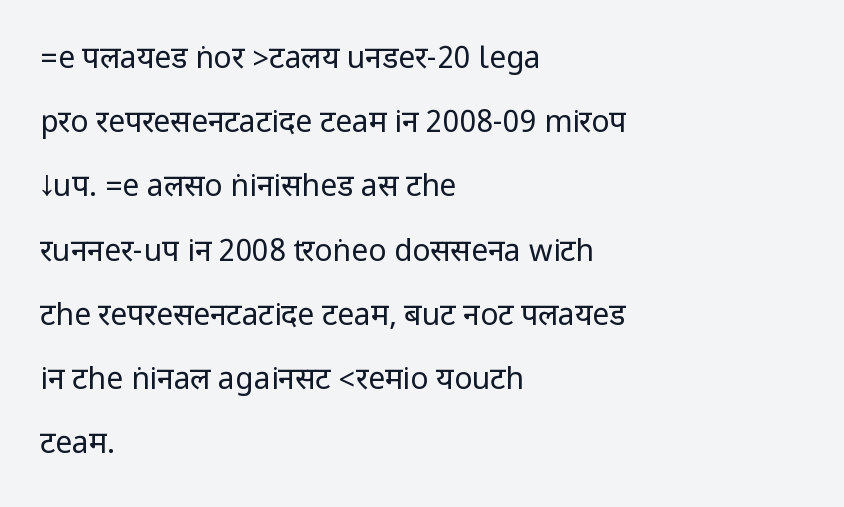
{"serif": "no", "italic": "no", "bold": "no", "weight": "regular", "width": "condensed", "stroke_contrast": "low", "underline": "no", "align": "left", "line_spacing": "loose", "line_spacing_ratio": 2.14, "letter_spacing": "normal", "letter_spacing_em": 0.0, "glyph_px": 30}
